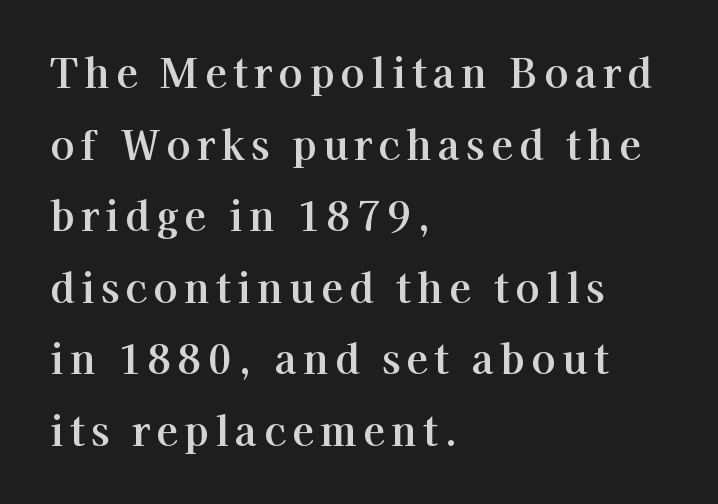
{"serif": "yes", "italic": "no", "width": "normal", "stroke_contrast": "high", "x_height": "medium", "monospaced": "no", "underline": "no", "align": "left", "line_spacing_ratio": 1.79, "glyph_px": 40}
